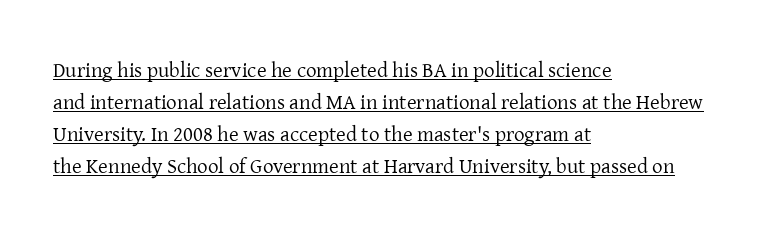
The image shows 21 px text type, upright; set left-aligned, normal line spacing (1.53x), normal letter spacing, underlined.
